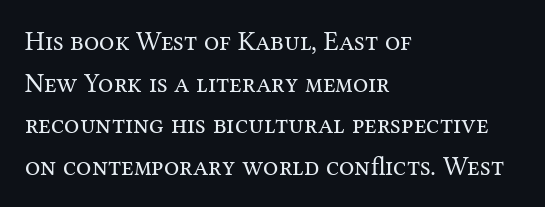
Q: Is the text bold? A: No.
Q: Is the text italic (slanted)? A: No, it is upright.
Q: Is the text underlined? A: No.
Q: How is the paragraph aligned? A: Left-aligned.
Q: Is the spacing between letters normal or unusually wide? A: Normal.
Q: Is the spacing between lines tight, normal or loose? A: Normal.
